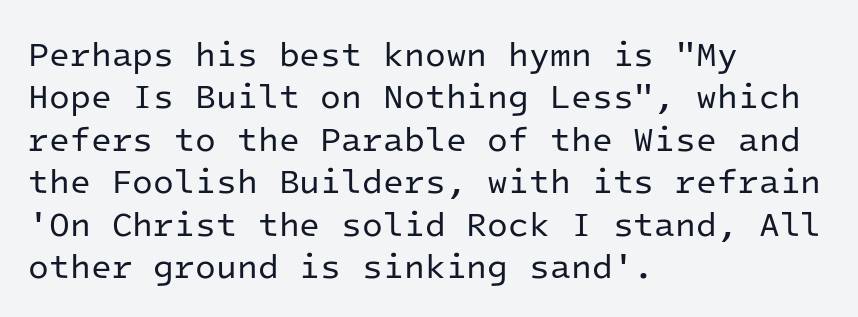
Q: Is the text bold? A: No.
Q: Is the text italic (slanted)? A: No, it is upright.
Q: Is the typeface a serif or a sans-serif typeface? A: Sans-serif.
Q: Is the text underlined? A: No.
Q: How is the paragraph aligned? A: Left-aligned.
Q: Is the spacing between letters normal or unusually wide? A: Normal.
Q: Is the spacing between lines tight, normal or loose? A: Normal.
Q: Width (condensed, normal, or wide)? A: Normal.
Q: Stroke contrast? A: Low.
Q: x-height? A: Medium.
Q: Monospaced? A: Yes.
